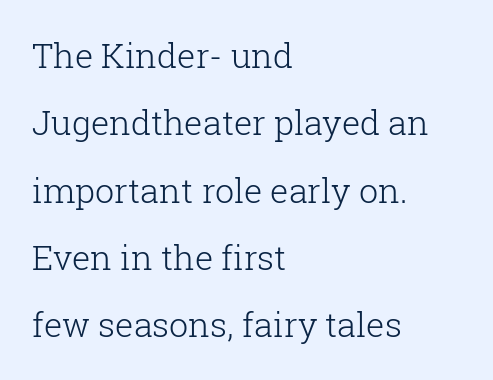
Q: Is the text bold? A: No.
Q: Is the text italic (slanted)? A: No, it is upright.
Q: Is the typeface a serif or a sans-serif typeface? A: Serif.
Q: Is the text underlined? A: No.
Q: How is the paragraph aligned? A: Left-aligned.
Q: Is the spacing between letters normal or unusually wide? A: Normal.
Q: Is the spacing between lines tight, normal or loose? A: Loose.
Q: Width (condensed, normal, or wide)? A: Normal.
Q: Stroke contrast? A: Low.
Q: x-height? A: Medium.
Q: Monospaced? A: No.
